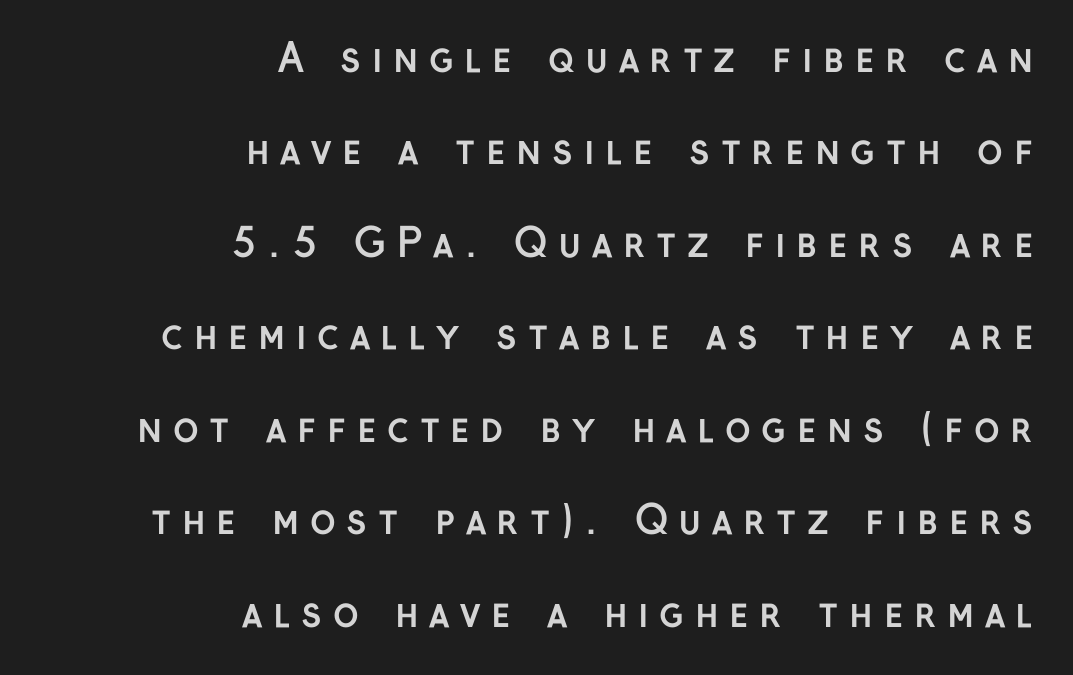
Horizontal alignment here is rightward, an uncommon choice for prose. Each new line begins a long way beneath the previous one. Classification — sans serif. Caption: expanded tracking, letters set apart. Descender tails drop into unmarked territory. Is this a fixed-width face? No — the glyphs have proportional, varying widths.
